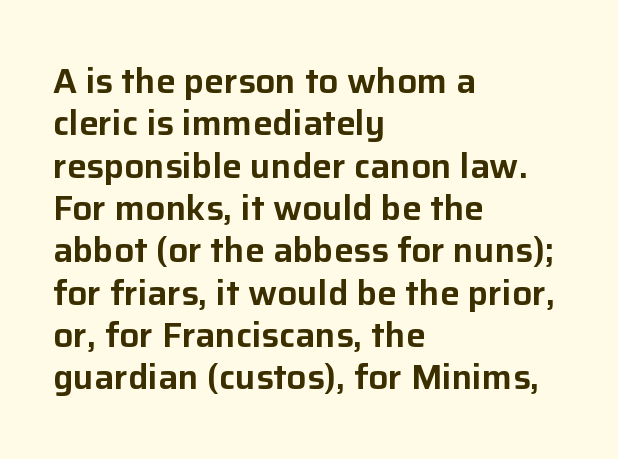
Q: Is the text italic (slanted)? A: No, it is upright.
Q: Is the typeface a serif or a sans-serif typeface? A: Sans-serif.
Q: Is the text underlined? A: No.
Q: How is the paragraph aligned? A: Left-aligned.
Q: Is the spacing between letters normal or unusually wide? A: Normal.
Q: Width (condensed, normal, or wide)? A: Normal.
Q: Stroke contrast? A: Low.
Q: x-height? A: Medium.
Q: Monospaced? A: No.
